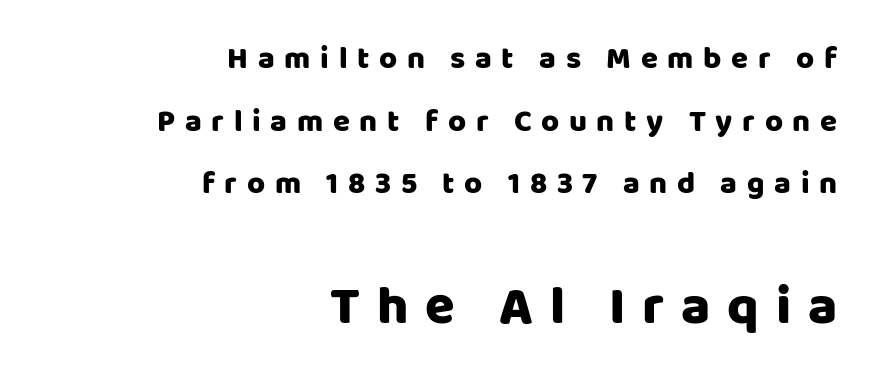
Q: Is the text italic (slanted)? A: No, it is upright.
Q: Is the typeface a serif or a sans-serif typeface? A: Sans-serif.
Q: Is the text underlined? A: No.
Q: How is the paragraph aligned? A: Right-aligned.
Q: Is the spacing between letters normal or unusually wide? A: Unusually wide.
Q: Is the spacing between lines tight, normal or loose? A: Loose.
Q: Which block of text is set in a larger size, the first (top) or the second (bottom)? A: The second (bottom) one.
Q: Width (condensed, normal, or wide)? A: Normal.
Q: Stroke contrast? A: Low.
Q: x-height? A: Large.
Q: Monospaced? A: No.
